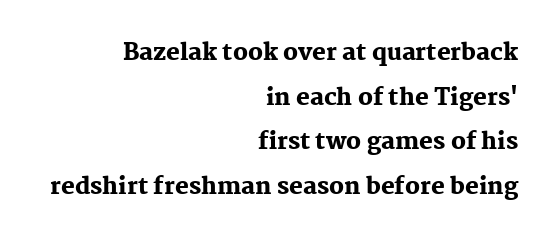
{"italic": "no", "bold": "yes", "underline": "no", "align": "right", "line_spacing": "loose", "line_spacing_ratio": 1.94, "letter_spacing": "normal", "letter_spacing_em": 0.0, "glyph_px": 23}
